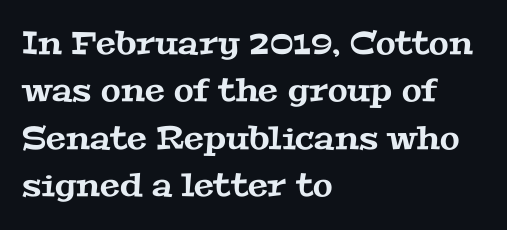
I'd call this a serif setting — the letters wear small feet. Students, note that the glyphs here touch the page at normal intervals. These lines are rendered in a variable-pitch font. Casual observation: everything's shoved over to the left. One glance says typical: line gaps are just what's usual. Quick note: underline off.
